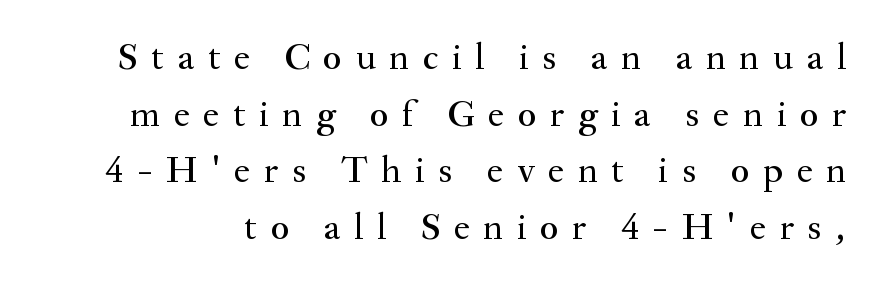
The space directly below the letters is spotless. Notice how the stems are strictly vertical — no italics here. Note the varied advance widths — an 'i' is clearly narrower than an 'm'. The characters display serif detailing at their extremities. The letterforms stand isolated, each surrounded by extra space. Quick note: interline space is typical.
